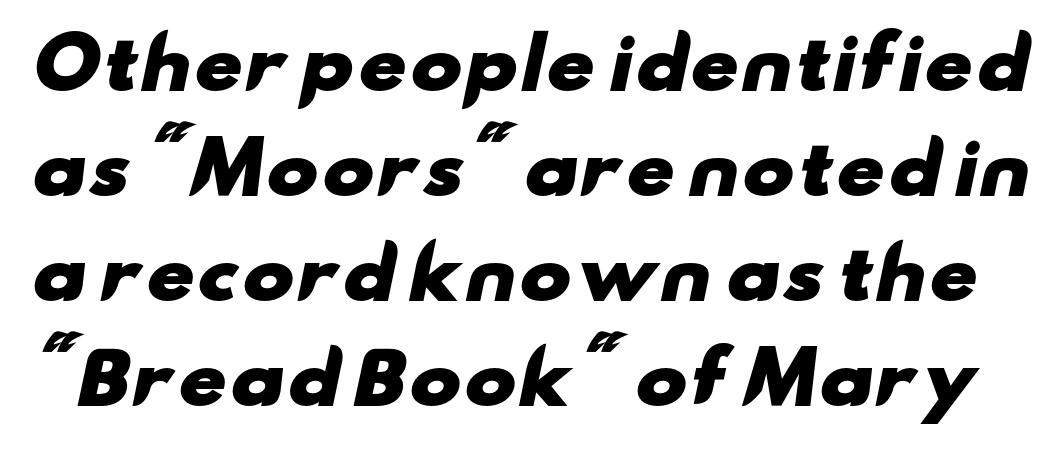
The image shows 70 px heavy, wide sans-serif type; set normal line spacing (1.5x), normal letter spacing, not underlined; low stroke contrast and a small x-height.
